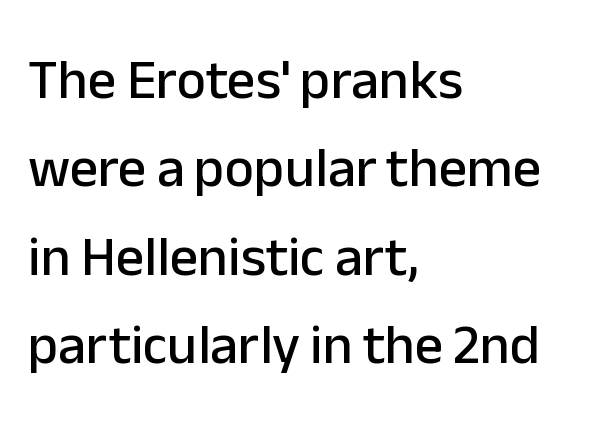
The image shows 56 px sans-serif type, upright; set left-aligned, normal line spacing (1.58x), normal letter spacing, not underlined; low stroke contrast and a medium x-height.
